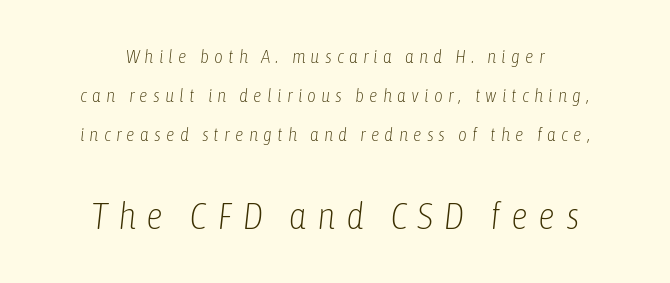
{"italic": "yes", "lean": "right", "slant_degrees": 6, "bold": "no", "weight": "light", "width": "condensed", "stroke_contrast": "low", "x_height": "medium", "monospaced": "no", "underline": "no", "align": "center", "line_spacing": "loose", "line_spacing_ratio": 2.06, "letter_spacing": "wide", "letter_spacing_em": 0.27, "larger_block": "second", "size_ratio": 2.0, "glyph_px": 38}
